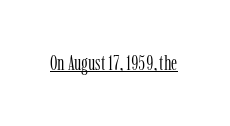
{"italic": "no", "bold": "no", "underline": "yes", "letter_spacing": "normal", "letter_spacing_em": 0.0, "glyph_px": 21}
